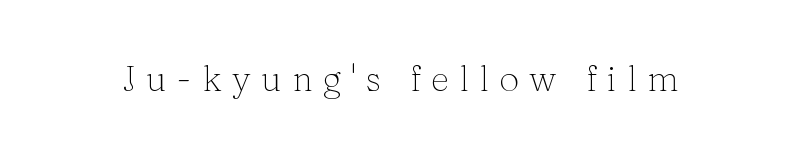
Q: Is the text bold? A: No.
Q: Is the text italic (slanted)? A: No, it is upright.
Q: Is the typeface a serif or a sans-serif typeface? A: Serif.
Q: Is the text underlined? A: No.
Q: Is the spacing between letters normal or unusually wide? A: Unusually wide.
Q: Width (condensed, normal, or wide)? A: Normal.
Q: Stroke contrast? A: Medium.
Q: x-height? A: Medium.
Q: Monospaced? A: No.
